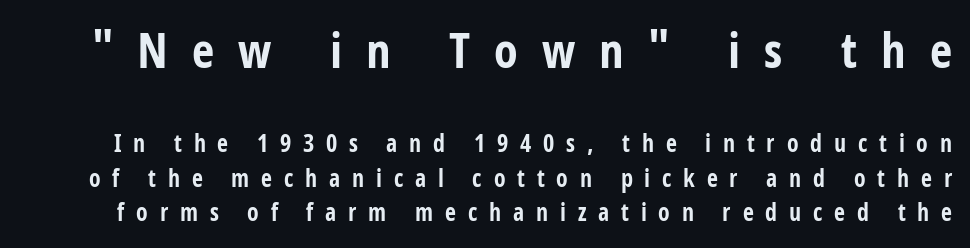
The image shows 49 px bold, condensed sans-serif type, upright; set normal line spacing (1.43x), unusually wide letter spacing (+0.49 em), not underlined; the first (top) block is 2.04x larger; low stroke contrast and a medium x-height.
